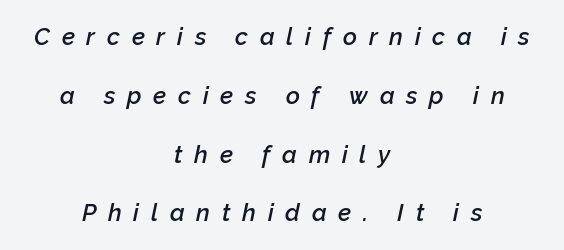
Compared with ordinary roman type, these characters are visibly tilted. Clear beneath every line of the passage. The passage shown is semibold, sitting just below true bold. Honestly, the rows look like they've been pulled way apart.
